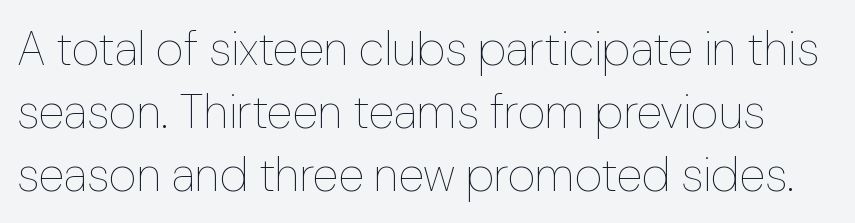
{"italic": "no", "bold": "no", "weight": "thin", "width": "normal", "stroke_contrast": "low", "x_height": "medium", "monospaced": "no", "underline": "no", "line_spacing": "normal", "line_spacing_ratio": 1.31, "letter_spacing": "normal", "letter_spacing_em": 0.0, "glyph_px": 48}
